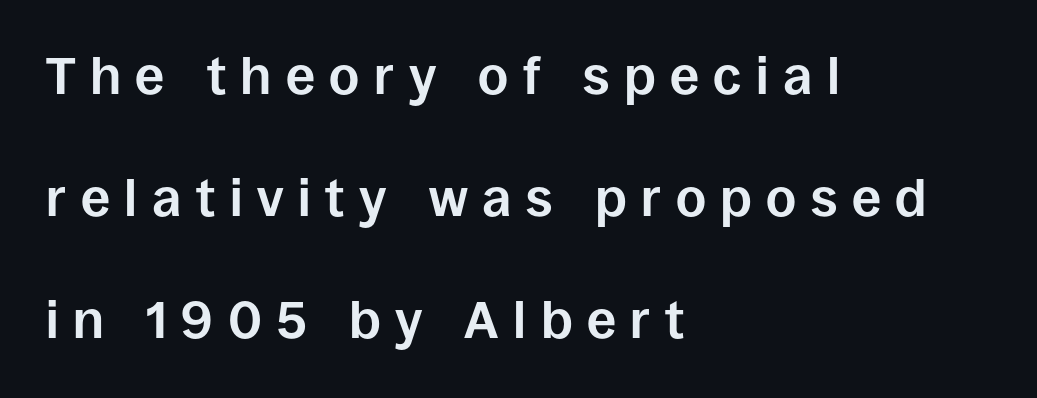
Q: Is the text bold? A: Yes.
Q: Is the text italic (slanted)? A: No, it is upright.
Q: Is the typeface a serif or a sans-serif typeface? A: Sans-serif.
Q: Is the text underlined? A: No.
Q: How is the paragraph aligned? A: Left-aligned.
Q: Is the spacing between letters normal or unusually wide? A: Unusually wide.
Q: Is the spacing between lines tight, normal or loose? A: Loose.
Q: Width (condensed, normal, or wide)? A: Normal.
Q: Stroke contrast? A: Low.
Q: x-height? A: Large.
Q: Monospaced? A: No.
